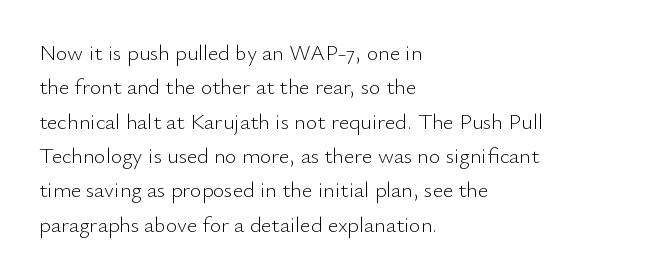
The specimen reads as upright at a glance. Is the stroke heavy? The answer is a plain regular-or-lighter. Clear beneath every line of the passage. Notice how descenders clear the ascenders below comfortably — that's standard leading.
